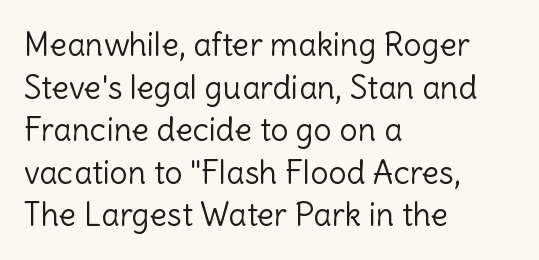
The image shows 32 px light sans-serif type, upright; set left-aligned, normal line spacing (1.33x), normal letter spacing, not underlined; a medium x-height.
